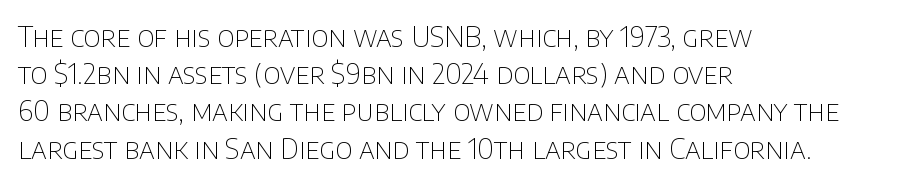
Are there feet on the stems? There aren't — it's a sans. The leading is moderate, giving the passage an even texture. The line texture is even and compact thanks to regular tracking. The font is comparable to plain body text, perhaps lighter. Reading down the block, your eye returns to a fixed left position each line.
